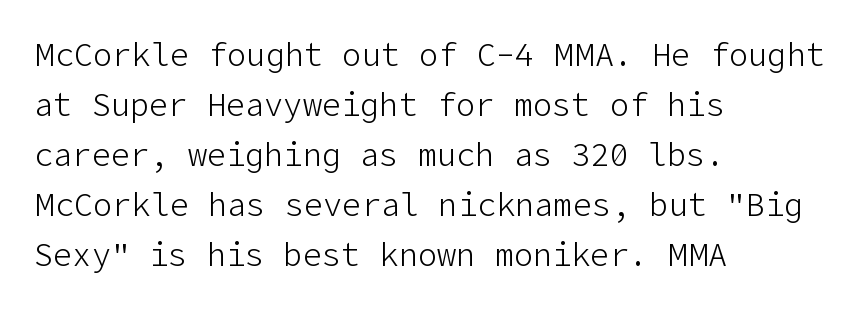
{"serif": "no", "italic": "no", "bold": "no", "weight": "light", "width": "normal", "stroke_contrast": "low", "x_height": "medium", "underline": "no", "align": "left", "line_spacing": "normal", "line_spacing_ratio": 1.56, "letter_spacing": "normal", "letter_spacing_em": 0.0, "glyph_px": 32}
